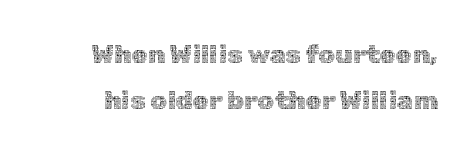
{"italic": "no", "bold": "no", "underline": "no", "line_spacing_ratio": 1.78, "letter_spacing": "normal", "letter_spacing_em": 0.0, "glyph_px": 26}
